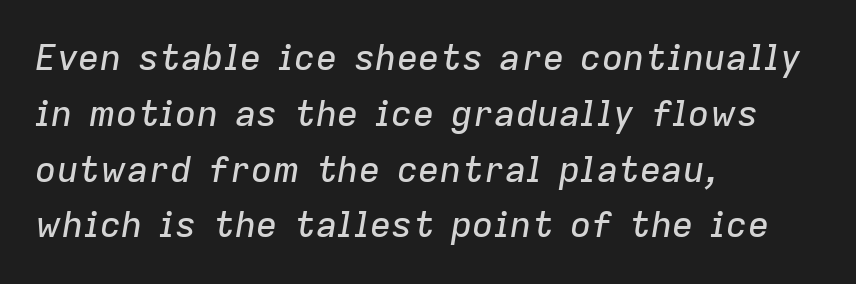
Q: Is the text italic (slanted)? A: Yes, it leans right by about 9 degrees.
Q: Is the text underlined? A: No.
Q: How is the paragraph aligned? A: Left-aligned.
Q: Is the spacing between letters normal or unusually wide? A: Normal.
Q: Is the spacing between lines tight, normal or loose? A: Normal.
Q: Width (condensed, normal, or wide)? A: Normal.
Q: Stroke contrast? A: Low.
Q: x-height? A: Medium.
Q: Monospaced? A: No.
